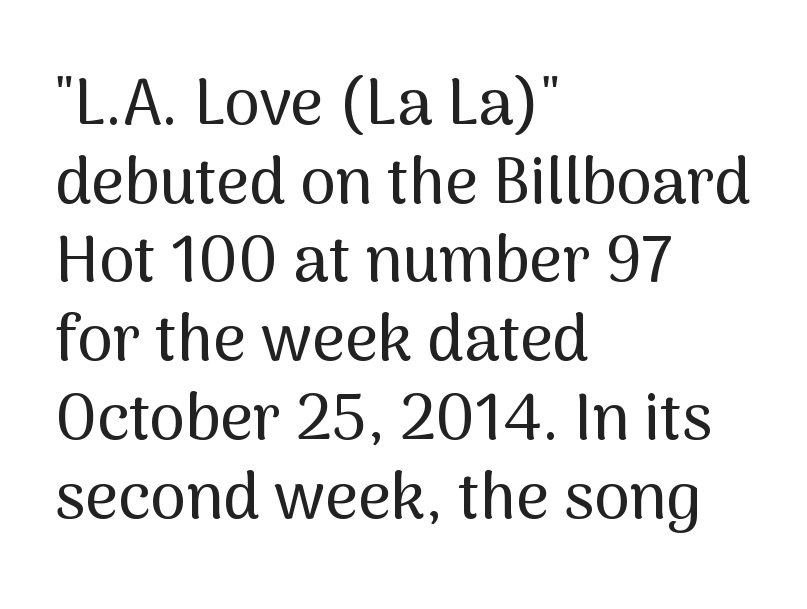
{"serif": "no", "italic": "no", "width": "normal", "stroke_contrast": "medium", "x_height": "medium", "monospaced": "no", "underline": "no", "align": "left", "line_spacing_ratio": 1.23, "letter_spacing": "normal", "letter_spacing_em": 0.0, "glyph_px": 64}
